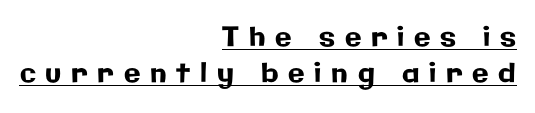
Q: Is the text italic (slanted)? A: No, it is upright.
Q: Is the text underlined? A: Yes.
Q: How is the paragraph aligned? A: Right-aligned.
Q: Is the spacing between letters normal or unusually wide? A: Unusually wide.
Q: Is the spacing between lines tight, normal or loose? A: Normal.
